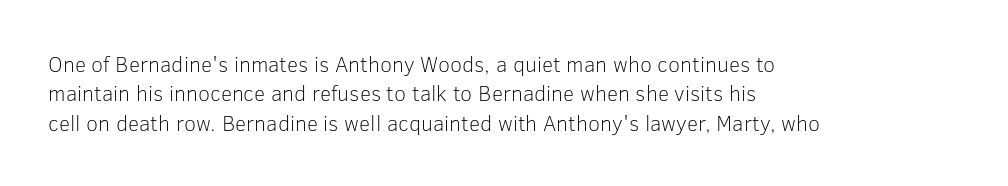
{"italic": "no", "bold": "no", "underline": "no", "align": "left", "line_spacing": "normal", "line_spacing_ratio": 1.33, "letter_spacing": "normal", "letter_spacing_em": 0.0, "glyph_px": 22}
